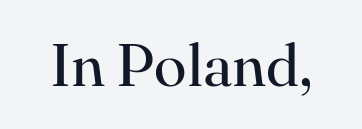
{"serif": "yes", "italic": "no", "bold": "no", "weight": "regular", "width": "normal", "stroke_contrast": "high", "x_height": "small", "monospaced": "no", "underline": "no", "letter_spacing": "normal", "letter_spacing_em": 0.0, "glyph_px": 60}
